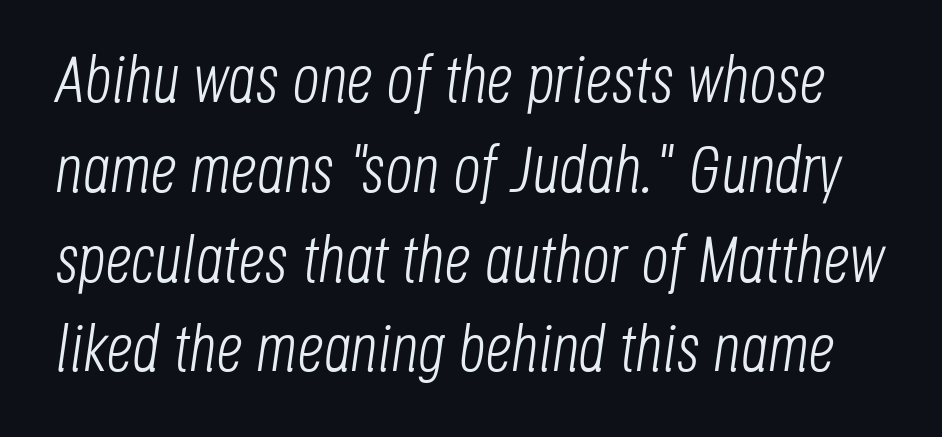
The image shows 66 px light, condensed type, italic (leaning right); set normal line spacing (1.36x), normal letter spacing, not underlined; low stroke contrast and a large x-height.
